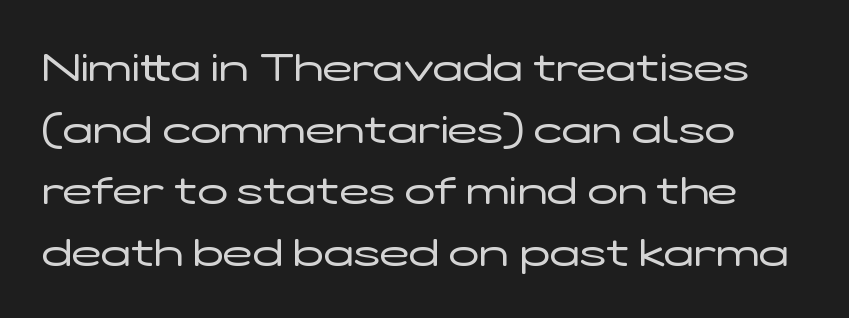
The image shows 40 px regular-weight, wide sans-serif type, upright; set normal line spacing (1.54x), normal letter spacing, not underlined; low stroke contrast and a medium x-height.
